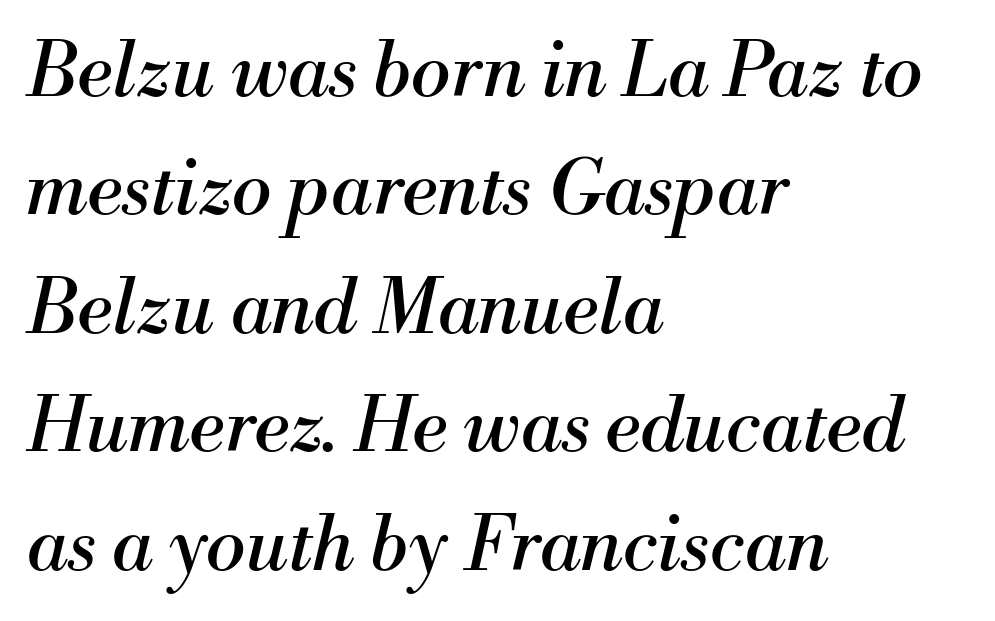
Q: Is the text bold? A: No.
Q: Is the text italic (slanted)? A: Yes, it leans right by about 13 degrees.
Q: Is the typeface a serif or a sans-serif typeface? A: Serif.
Q: Is the text underlined? A: No.
Q: How is the paragraph aligned? A: Left-aligned.
Q: Is the spacing between letters normal or unusually wide? A: Normal.
Q: Is the spacing between lines tight, normal or loose? A: Normal.
Q: Width (condensed, normal, or wide)? A: Normal.
Q: Stroke contrast? A: Medium.
Q: x-height? A: Small.
Q: Monospaced? A: No.
